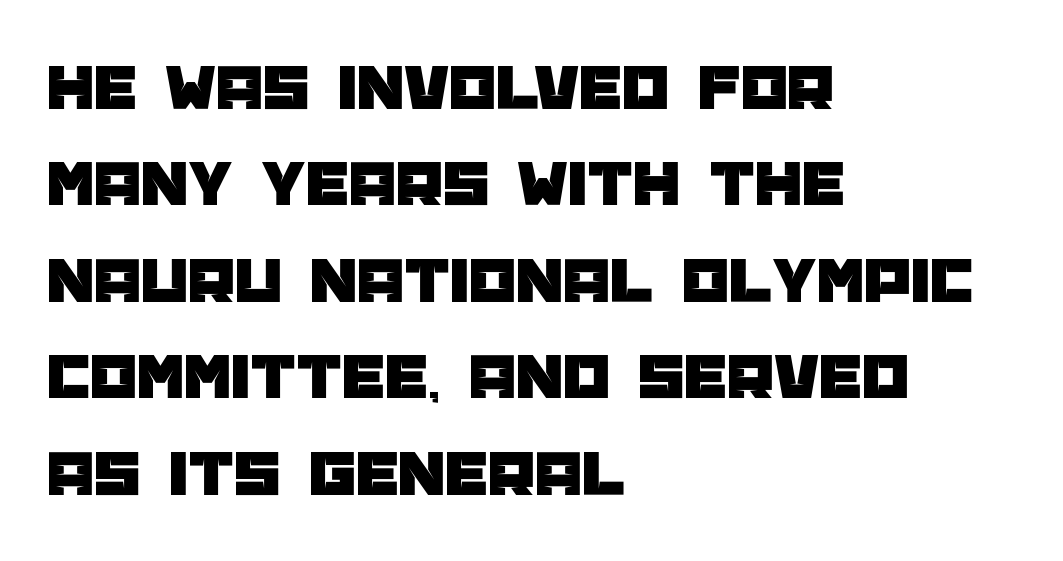
Q: Is the text italic (slanted)? A: No, it is upright.
Q: Is the typeface a serif or a sans-serif typeface? A: Sans-serif.
Q: Is the text underlined? A: No.
Q: How is the paragraph aligned? A: Left-aligned.
Q: Is the spacing between letters normal or unusually wide? A: Normal.
Q: Is the spacing between lines tight, normal or loose? A: Normal.
Q: Width (condensed, normal, or wide)? A: Normal.
Q: Stroke contrast? A: Low.
Q: x-height? A: Large.
Q: Monospaced? A: No.
